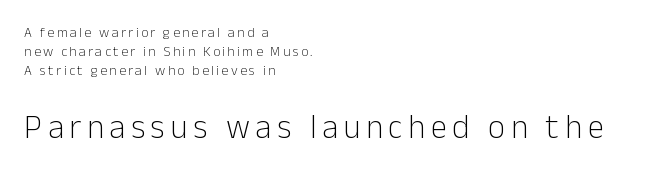
The image shows 33 px light sans-serif type, upright; set left-aligned, normal line spacing (1.36x), not underlined; the second (bottom) block is 2.36x larger; low stroke contrast and a medium x-height.
